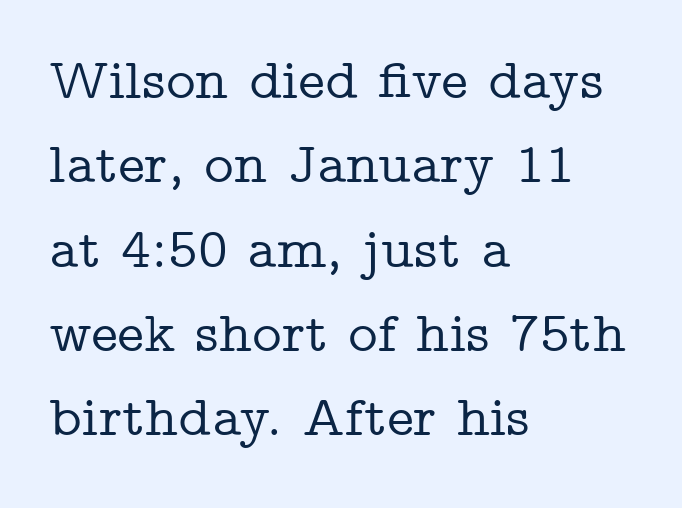
Q: Is the text italic (slanted)? A: No, it is upright.
Q: Is the typeface a serif or a sans-serif typeface? A: Serif.
Q: Is the text underlined? A: No.
Q: How is the paragraph aligned? A: Left-aligned.
Q: Is the spacing between letters normal or unusually wide? A: Normal.
Q: Is the spacing between lines tight, normal or loose? A: Normal.
Q: Width (condensed, normal, or wide)? A: Wide.
Q: Stroke contrast? A: Low.
Q: x-height? A: Medium.
Q: Monospaced? A: No.
